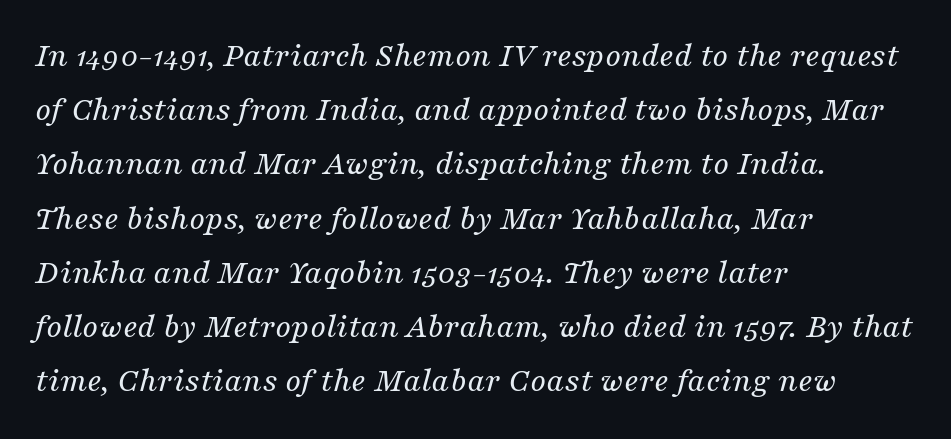
Is the type slanted? Yes — the strokes lean at a clear angle. The rendering uses natural spacing where letterforms have individual widths. The letterforms sit shoulder to shoulder at normal distance. The specimen omits any rule beneath the text block's lines.
